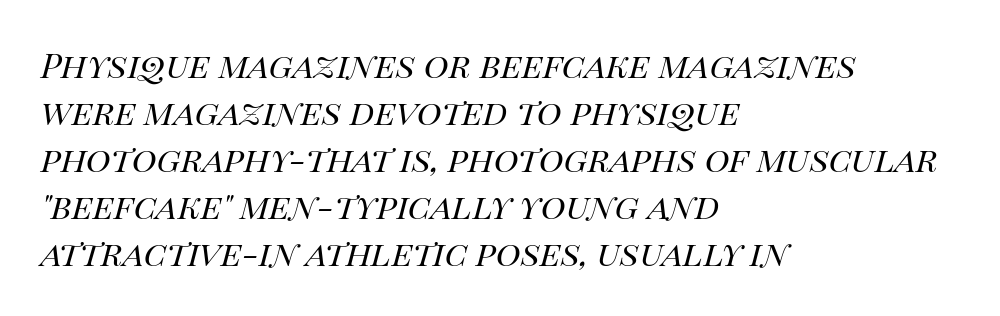
The image shows 34 px regular-weight type, italic (leaning right); set left-aligned, normal line spacing (1.38x), normal letter spacing, not underlined; high stroke contrast and a large x-height.
